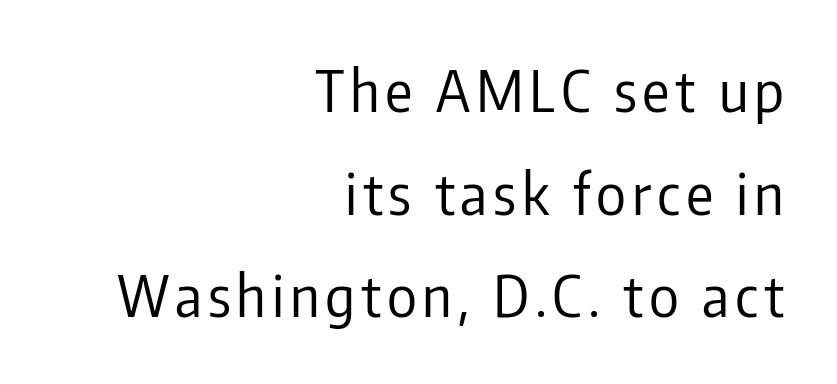
The image shows 57 px regular-weight, condensed sans-serif type, upright; set right-aligned, line spacing 1.8x, not underlined; low stroke contrast and a medium x-height.
